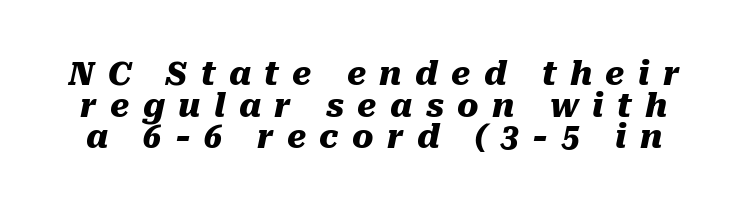
The image shows 32 px heavy type, italic (leaning right); set tight line spacing (0.99x), unusually wide letter spacing (+0.42 em), not underlined; medium stroke contrast and a medium x-height.
